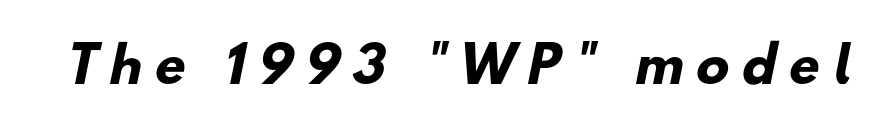
Chunky letters — that's bold for sure. Observe the wide spacing: letters keep a clear distance from each other. The gap between lines stays unmarked. These lines are rendered in a variable-pitch font. Stroke terminals: plain, sans-serif.
